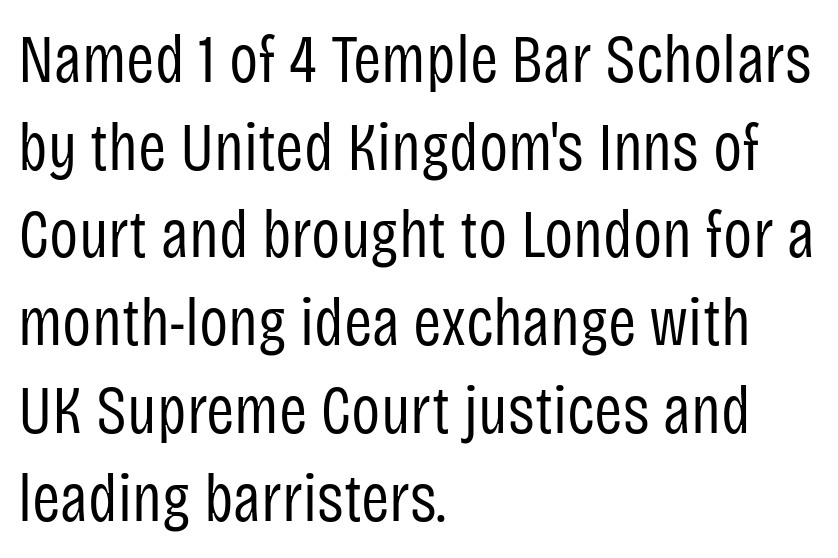
Q: Is the text bold? A: No.
Q: Is the text italic (slanted)? A: No, it is upright.
Q: Is the typeface a serif or a sans-serif typeface? A: Sans-serif.
Q: Is the text underlined? A: No.
Q: How is the paragraph aligned? A: Left-aligned.
Q: Is the spacing between letters normal or unusually wide? A: Normal.
Q: Is the spacing between lines tight, normal or loose? A: Normal.
Q: Width (condensed, normal, or wide)? A: Condensed.
Q: Stroke contrast? A: Low.
Q: x-height? A: Large.
Q: Monospaced? A: No.
